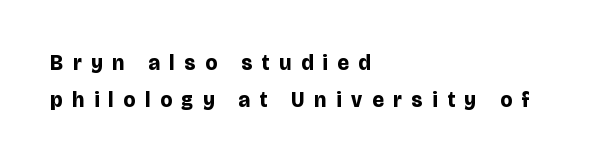
{"italic": "no", "bold": "yes", "underline": "no", "align": "left", "line_spacing_ratio": 1.74, "letter_spacing": "wide", "letter_spacing_em": 0.47, "glyph_px": 21}
